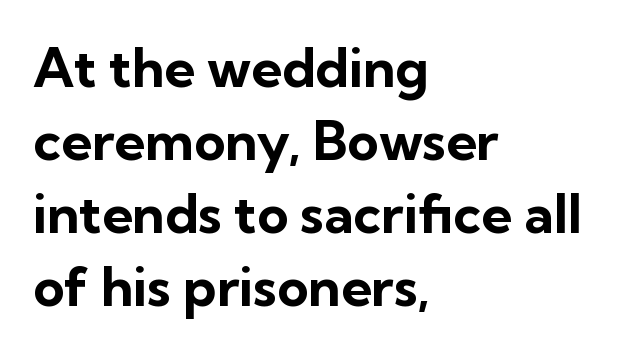
The image shows 54 px bold sans-serif type, upright; set left-aligned, normal line spacing (1.35x), normal letter spacing, not underlined; low stroke contrast and a medium x-height.
